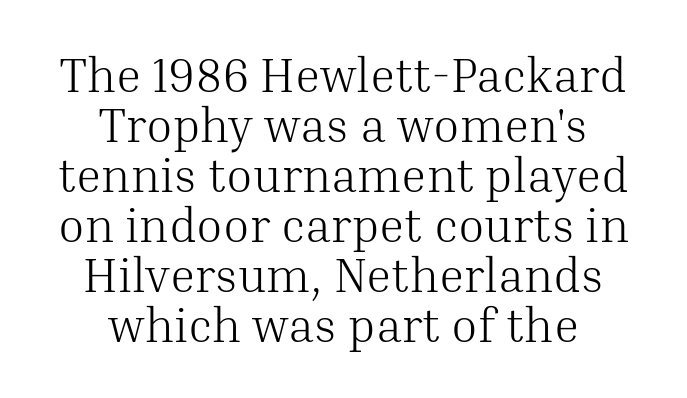
{"serif": "yes", "italic": "no", "bold": "no", "weight": "light", "width": "normal", "stroke_contrast": "medium", "x_height": "medium", "monospaced": "no", "underline": "no", "align": "center", "line_spacing": "tight", "line_spacing_ratio": 1.04, "letter_spacing": "normal", "letter_spacing_em": 0.0, "glyph_px": 48}
